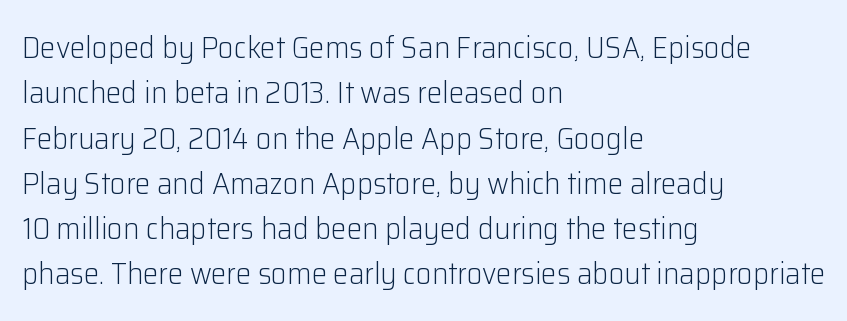
The image shows 31 px light sans-serif type, upright; set left-aligned, normal line spacing (1.46x), normal letter spacing, not underlined; low stroke contrast and a medium x-height.
